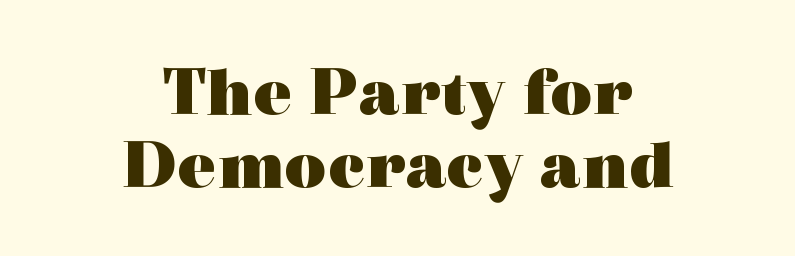
The image shows 72 px heavy, wide serif type, upright; set centered, tight line spacing (1.02x), normal letter spacing, not underlined; a medium x-height.
